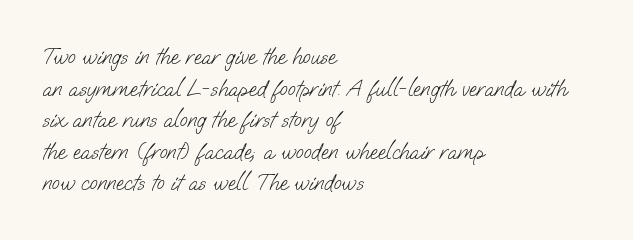
Nothing heavy about these letters — not bold at all. You could call the tracking neutral — neither tight nor loose. Is there much room between lines? A standard amount, neither cramped nor airy. Horizontally, the lines are justified to the leading edge only.
